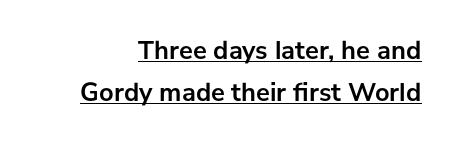
{"italic": "no", "bold": "yes", "underline": "yes", "line_spacing": "normal", "line_spacing_ratio": 1.6, "letter_spacing": "normal", "letter_spacing_em": 0.0, "glyph_px": 26}
